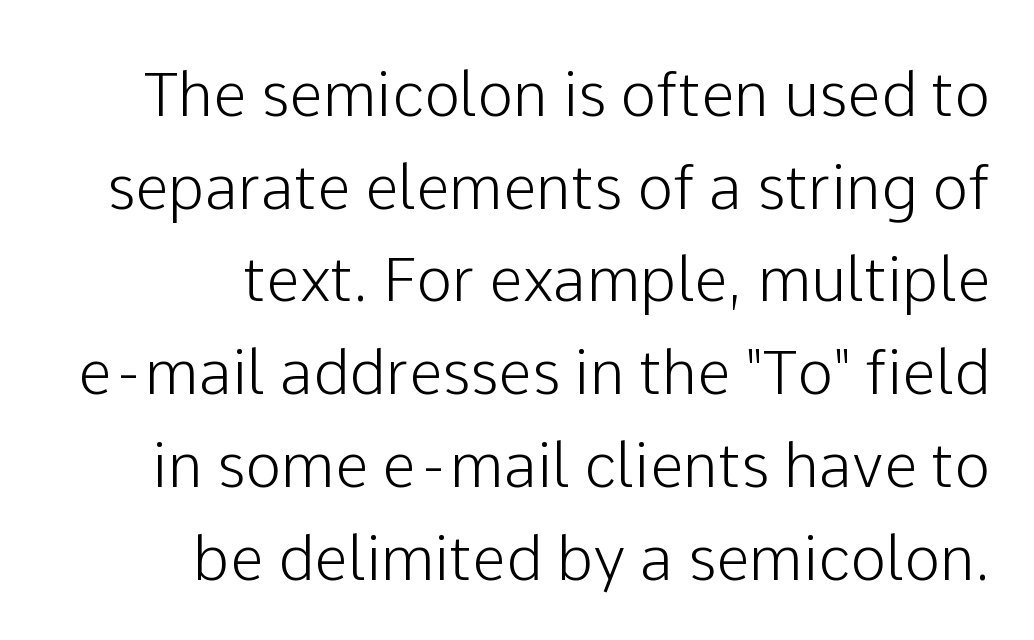
The image shows 61 px sans-serif type, upright; set right-aligned, normal line spacing (1.52x), normal letter spacing, not underlined; low stroke contrast and a medium x-height.
